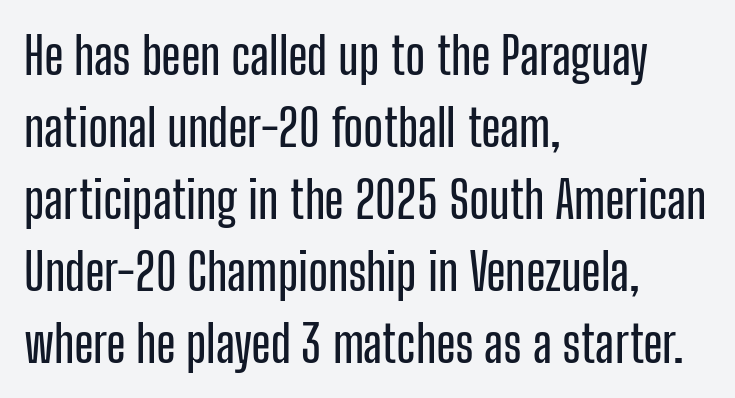
Q: Is the text italic (slanted)? A: No, it is upright.
Q: Is the typeface a serif or a sans-serif typeface? A: Sans-serif.
Q: Is the text underlined? A: No.
Q: How is the paragraph aligned? A: Left-aligned.
Q: Is the spacing between letters normal or unusually wide? A: Normal.
Q: Is the spacing between lines tight, normal or loose? A: Normal.
Q: Width (condensed, normal, or wide)? A: Condensed.
Q: Stroke contrast? A: Low.
Q: x-height? A: Medium.
Q: Monospaced? A: No.
